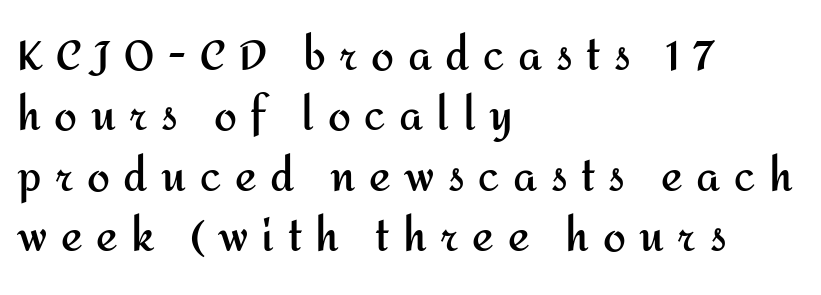
Q: Is the text bold? A: Yes.
Q: Is the text italic (slanted)? A: No, it is upright.
Q: Is the typeface a serif or a sans-serif typeface? A: Sans-serif.
Q: Is the text underlined? A: No.
Q: How is the paragraph aligned? A: Left-aligned.
Q: Is the spacing between letters normal or unusually wide? A: Unusually wide.
Q: Is the spacing between lines tight, normal or loose? A: Normal.
Q: Width (condensed, normal, or wide)? A: Normal.
Q: Stroke contrast? A: Medium.
Q: x-height? A: Medium.
Q: Monospaced? A: No.
